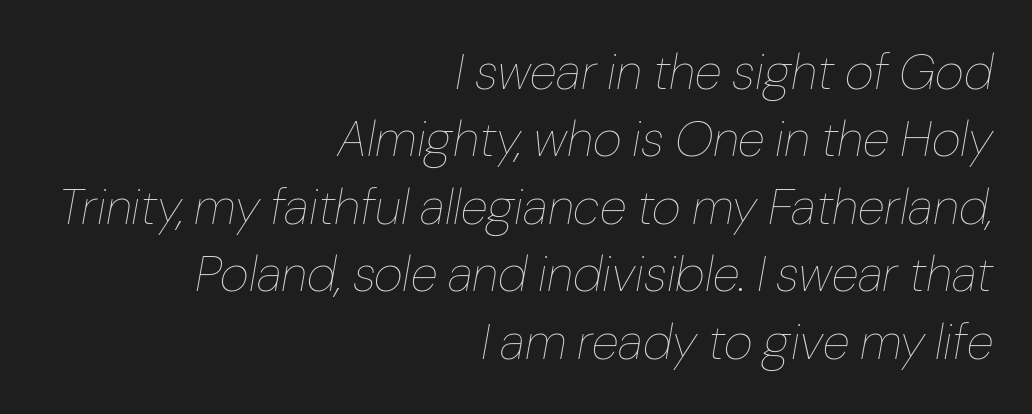
Q: Is the text bold? A: No.
Q: Is the text italic (slanted)? A: Yes, it leans right by about 10 degrees.
Q: Is the text underlined? A: No.
Q: How is the paragraph aligned? A: Right-aligned.
Q: Is the spacing between letters normal or unusually wide? A: Normal.
Q: Is the spacing between lines tight, normal or loose? A: Normal.
Q: Width (condensed, normal, or wide)? A: Normal.
Q: Stroke contrast? A: Low.
Q: x-height? A: Medium.
Q: Monospaced? A: No.
